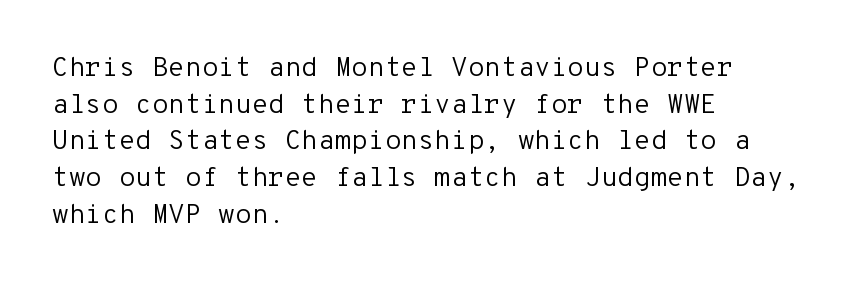
Reading down the block, your eye returns to a fixed left position each line. Do the letters lean? They stand straight. The strip under each line holds only bare page. Bold? No — there's no thickening of the strokes. Line spacing here is normal. Glyph-to-glyph distance matches everyday printed text.
